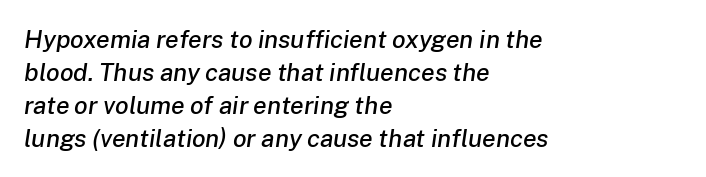
The image shows 25 px text type, italic (leaning right); set left-aligned, normal line spacing (1.32x), normal letter spacing, not underlined.
